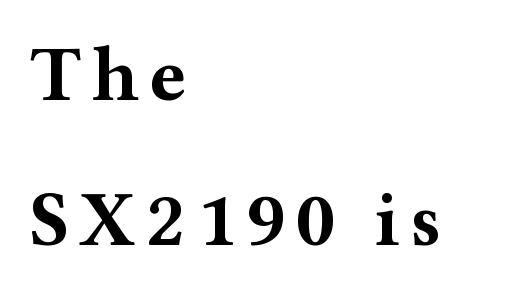
Q: Is the text bold? A: Yes.
Q: Is the text italic (slanted)? A: No, it is upright.
Q: Is the typeface a serif or a sans-serif typeface? A: Serif.
Q: Is the text underlined? A: No.
Q: How is the paragraph aligned? A: Left-aligned.
Q: Width (condensed, normal, or wide)? A: Wide.
Q: Stroke contrast? A: Medium.
Q: x-height? A: Medium.
Q: Monospaced? A: No.
